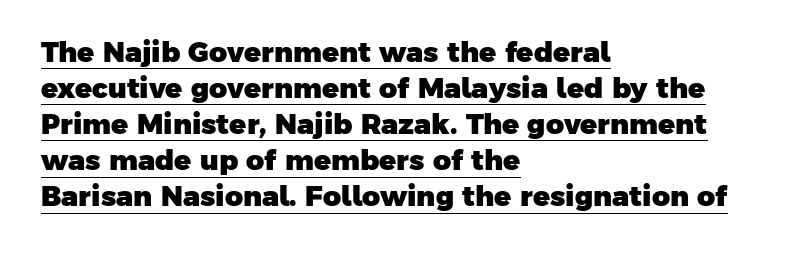
The image shows 28 px heavy sans-serif type; set left-aligned, normal line spacing (1.29x), normal letter spacing, underlined; low stroke contrast and a medium x-height.
